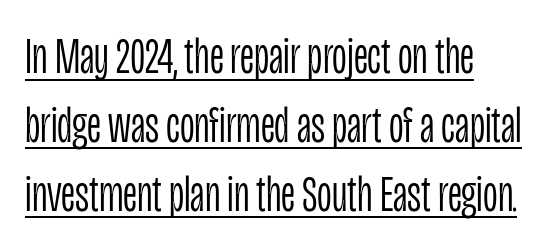
The image shows 51 px light, condensed sans-serif type, upright; set left-aligned, normal line spacing (1.35x), normal letter spacing, underlined; low stroke contrast and a large x-height.
